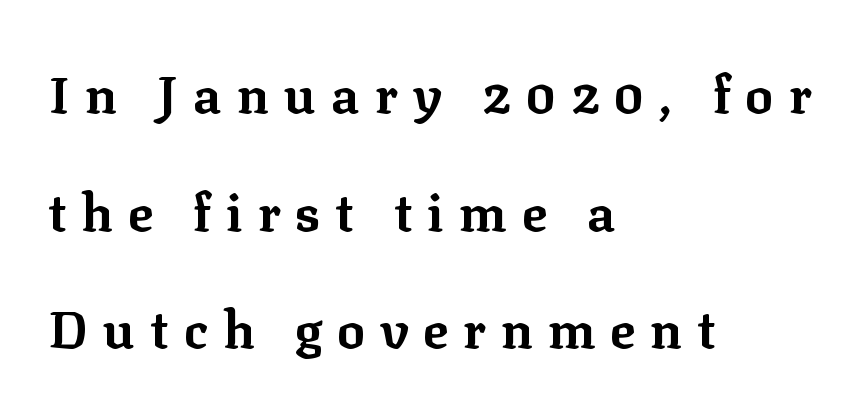
The image shows 52 px bold serif type, upright; set left-aligned, loose line spacing (2.26x), unusually wide letter spacing (+0.29 em), not underlined; low stroke contrast and a medium x-height.
